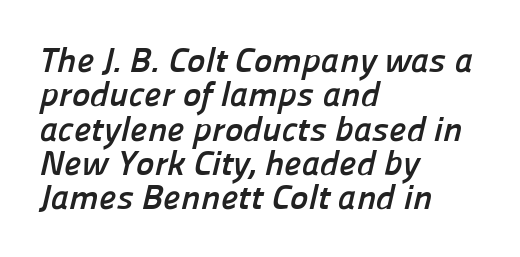
Q: Is the text bold? A: Yes.
Q: Is the typeface a serif or a sans-serif typeface? A: Sans-serif.
Q: Is the text underlined? A: No.
Q: How is the paragraph aligned? A: Left-aligned.
Q: Is the spacing between letters normal or unusually wide? A: Normal.
Q: Is the spacing between lines tight, normal or loose? A: Tight.
Q: Width (condensed, normal, or wide)? A: Normal.
Q: Stroke contrast? A: Low.
Q: x-height? A: Medium.
Q: Monospaced? A: No.
